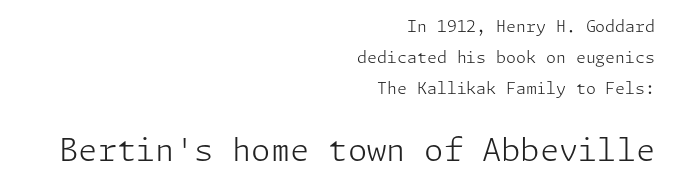
Q: Is the text bold? A: No.
Q: Is the text italic (slanted)? A: No, it is upright.
Q: Is the typeface a serif or a sans-serif typeface? A: Sans-serif.
Q: Is the text underlined? A: No.
Q: How is the paragraph aligned? A: Right-aligned.
Q: Is the spacing between letters normal or unusually wide? A: Normal.
Q: Is the spacing between lines tight, normal or loose? A: Loose.
Q: Which block of text is set in a larger size, the first (top) or the second (bottom)? A: The second (bottom) one.
Q: Width (condensed, normal, or wide)? A: Normal.
Q: Stroke contrast? A: Low.
Q: x-height? A: Medium.
